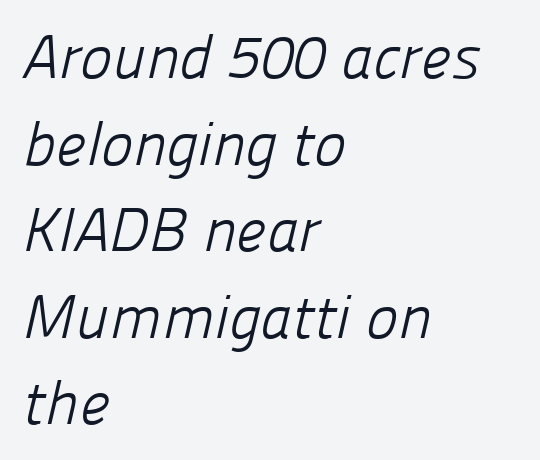
The image shows 61 px light sans-serif type; set left-aligned, normal line spacing (1.42x), normal letter spacing, not underlined; low stroke contrast and a medium x-height.
